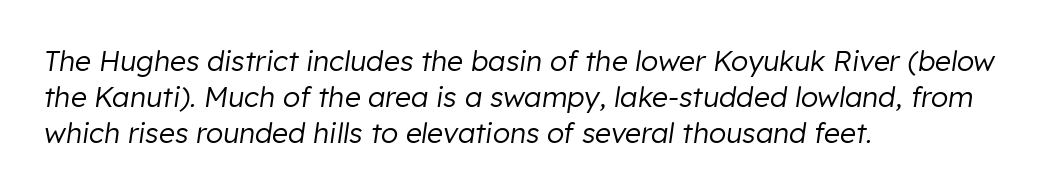
The image shows 28 px regular-weight type, italic (leaning right); set left-aligned, normal line spacing (1.28x), normal letter spacing, not underlined; low stroke contrast and a medium x-height.
